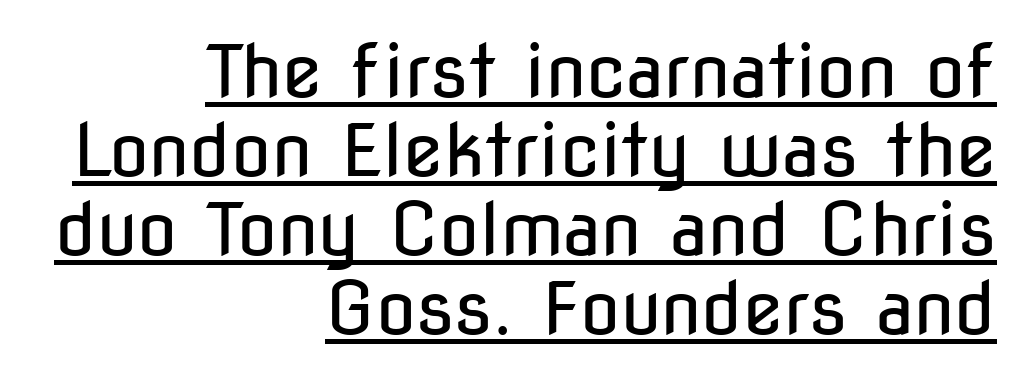
The image shows 73 px regular-weight, condensed sans-serif type, upright; set right-aligned, tight line spacing (1.08x), normal letter spacing, underlined; low stroke contrast and a medium x-height.
